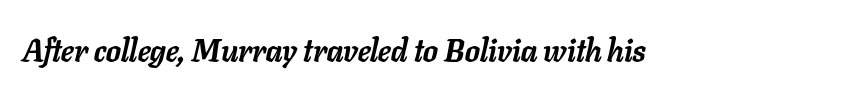
The image shows 31 px semibold type, italic (leaning right); set normal letter spacing, not underlined; low stroke contrast and a medium x-height.
